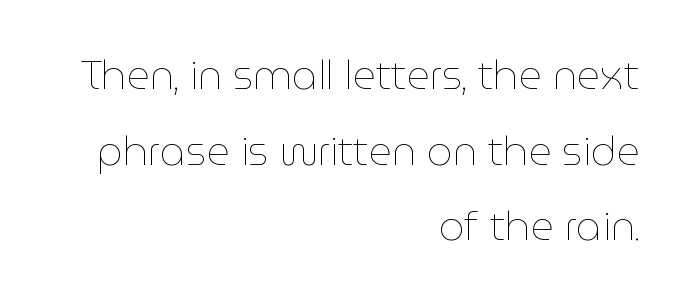
Is there any slant? The stems are plumb. Look at the tracking — it's just the regular setting, nothing added. Compared with a typical body face, this is equally light or lighter still. Notice how the passage keeps a crisp vertical edge on the right only. Looks like regular typesetting: each glyph gets only the width it needs. The glyphs are unaccompanied by any horizontal stroke below them.
